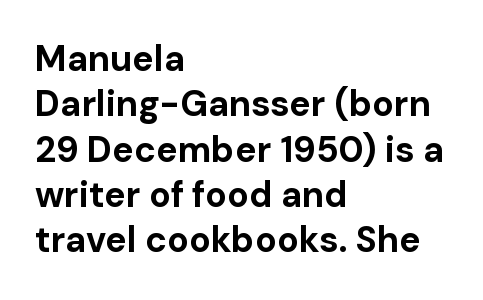
The image shows 36 px bold sans-serif type, upright; set left-aligned, normal line spacing (1.26x), normal letter spacing, not underlined; low stroke contrast and a medium x-height.
